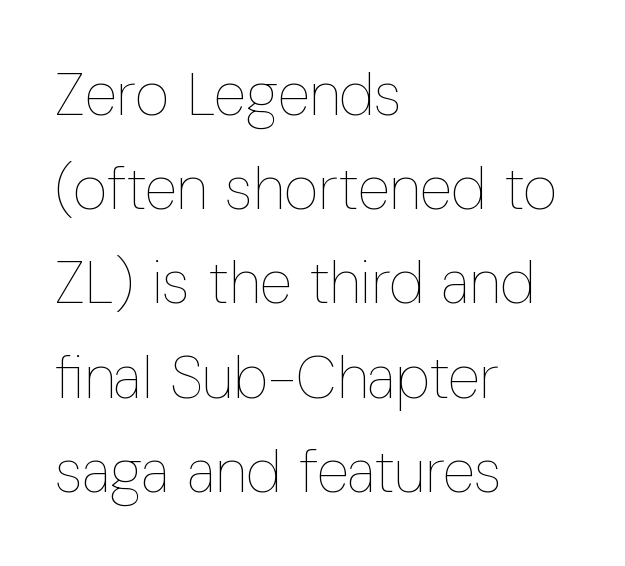
Stems here are at most as thick as an everyday book face. This rendering uses left alignment, leaving the right contour irregular. When letters stand straight like this, we call the style roman or upright. Note the varied advance widths — an 'i' is clearly narrower than an 'm'. Letters rest on an invisible, unmarked baseline.
